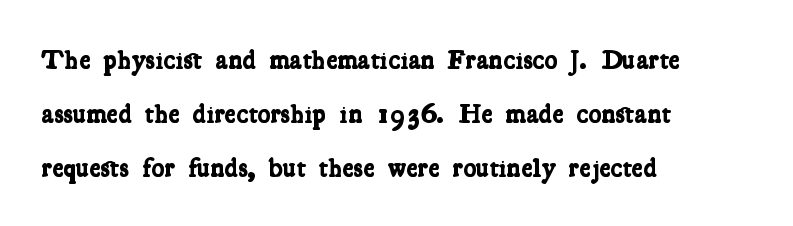
{"bold": "yes", "underline": "no", "align": "left", "line_spacing": "loose", "line_spacing_ratio": 2.0, "letter_spacing": "normal", "letter_spacing_em": 0.0, "glyph_px": 27}
